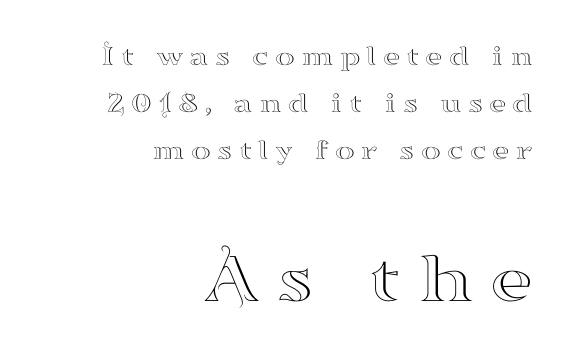
Q: Is the text italic (slanted)? A: No, it is upright.
Q: Is the typeface a serif or a sans-serif typeface? A: Serif.
Q: Is the text underlined? A: No.
Q: How is the paragraph aligned? A: Right-aligned.
Q: Is the spacing between letters normal or unusually wide? A: Unusually wide.
Q: Is the spacing between lines tight, normal or loose? A: Normal.
Q: Which block of text is set in a larger size, the first (top) or the second (bottom)? A: The second (bottom) one.
Q: Width (condensed, normal, or wide)? A: Wide.
Q: Stroke contrast? A: High.
Q: x-height? A: Small.
Q: Monospaced? A: No.
